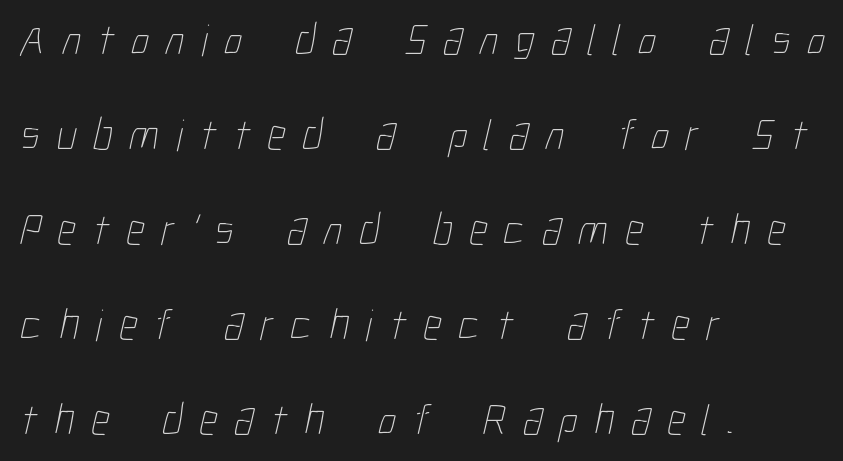
{"bold": "no", "weight": "thin", "width": "condensed", "stroke_contrast": "low", "x_height": "medium", "monospaced": "no", "underline": "no", "align": "left", "line_spacing": "loose", "line_spacing_ratio": 2.11, "letter_spacing": "wide", "letter_spacing_em": 0.37, "glyph_px": 45}
